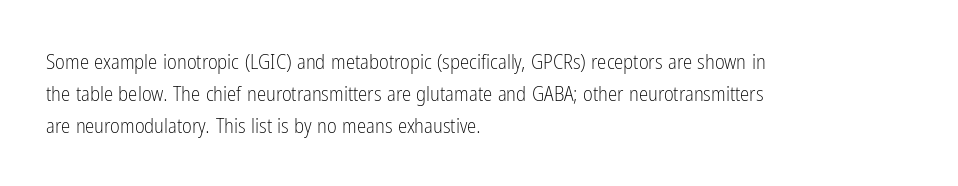
Q: Is the text bold? A: No.
Q: Is the text italic (slanted)? A: No, it is upright.
Q: Is the text underlined? A: No.
Q: How is the paragraph aligned? A: Left-aligned.
Q: Is the spacing between letters normal or unusually wide? A: Normal.
Q: Is the spacing between lines tight, normal or loose? A: Normal.
